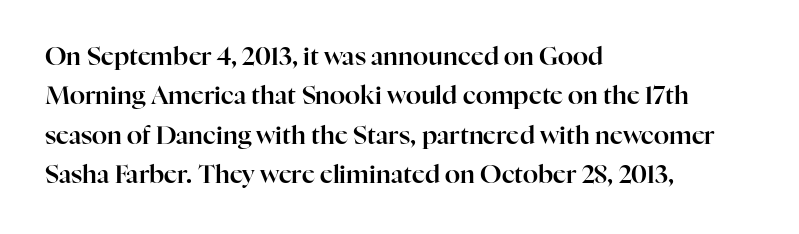
The setting favours the left margin, as ordinary paragraphs usually do. Is there any slant? The stems are plumb. A bare baseline throughout the passage. The letterforms sit shoulder to shoulder at normal distance. These lines sit exactly where default settings would place them.
